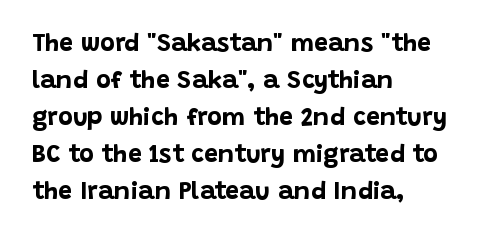
The image shows 25 px bold type, upright; set left-aligned, normal line spacing (1.48x), normal letter spacing, not underlined.
